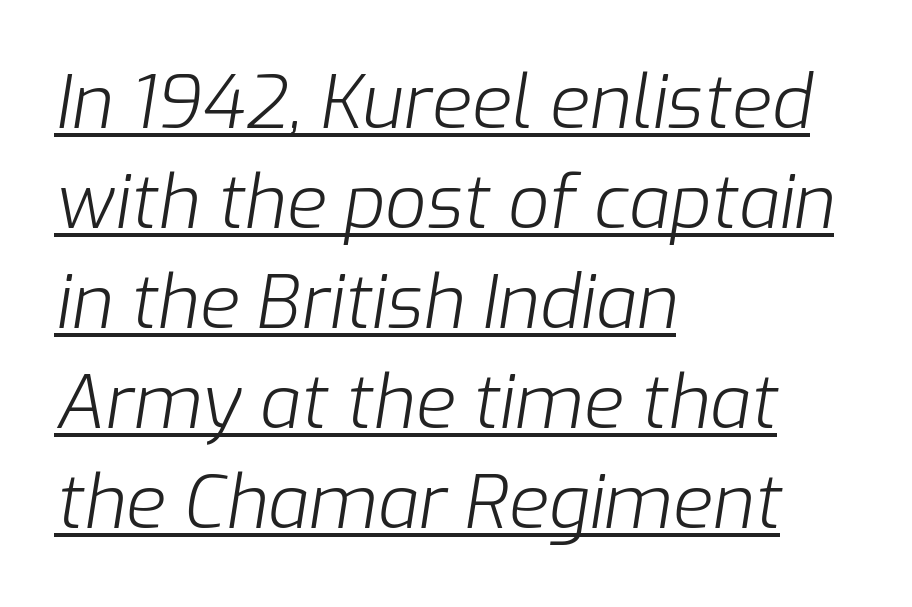
Q: Is the text bold? A: No.
Q: Is the text italic (slanted)? A: Yes, it leans right by about 9 degrees.
Q: Is the text underlined? A: Yes.
Q: How is the paragraph aligned? A: Left-aligned.
Q: Is the spacing between letters normal or unusually wide? A: Normal.
Q: Is the spacing between lines tight, normal or loose? A: Normal.
Q: Width (condensed, normal, or wide)? A: Normal.
Q: Stroke contrast? A: Low.
Q: x-height? A: Medium.
Q: Monospaced? A: No.
